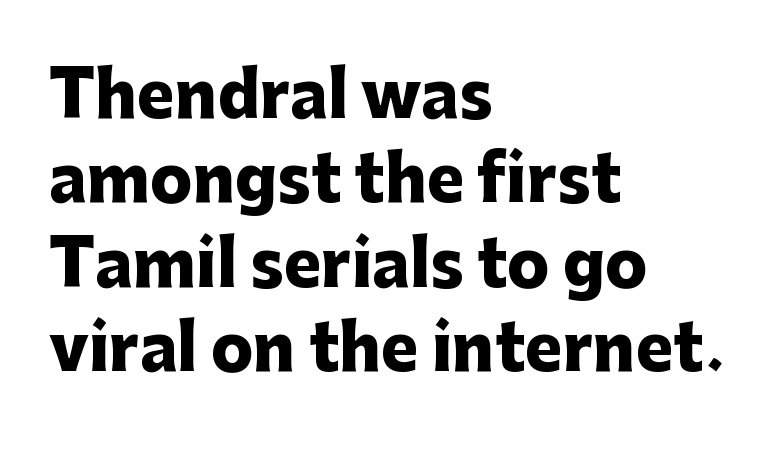
{"serif": "no", "italic": "no", "bold": "yes", "weight": "heavy", "width": "normal", "stroke_contrast": "low", "x_height": "medium", "monospaced": "no", "underline": "no", "align": "left", "line_spacing": "normal", "line_spacing_ratio": 1.34, "letter_spacing": "normal", "letter_spacing_em": 0.0, "glyph_px": 63}
